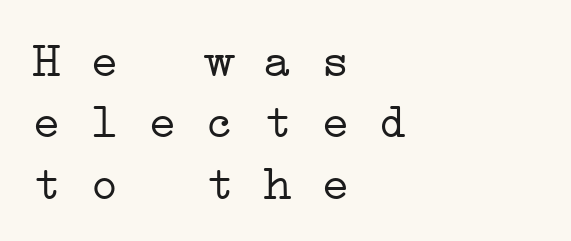
The tracking reads as untouched default to a designer's eye. Honestly, the row spacing looks completely unremarkable. Typographically, this falls in the serif category. Caption: multi-line text, flush left, ragged right.
